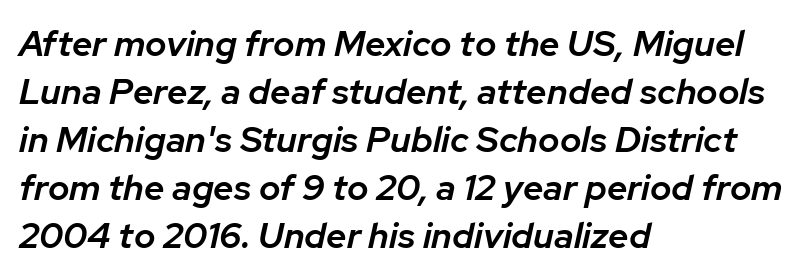
{"italic": "yes", "lean": "right", "slant_degrees": 12, "bold": "semi", "weight": "semibold", "width": "normal", "stroke_contrast": "low", "x_height": "medium", "monospaced": "no", "underline": "no", "align": "left", "line_spacing": "normal", "line_spacing_ratio": 1.33, "letter_spacing": "normal", "letter_spacing_em": 0.0, "glyph_px": 36}
